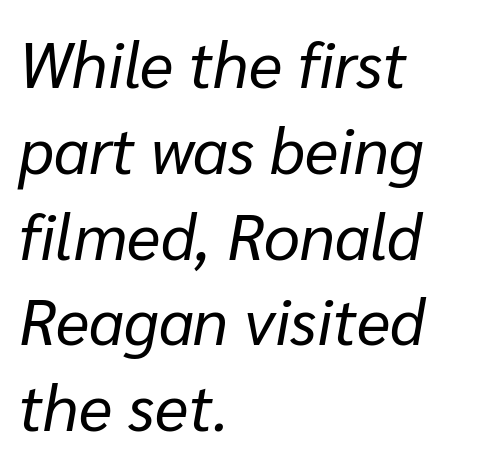
{"italic": "yes", "lean": "right", "slant_degrees": 10, "bold": "no", "weight": "regular", "width": "normal", "stroke_contrast": "low", "x_height": "medium", "monospaced": "no", "underline": "no", "align": "left", "line_spacing": "normal", "line_spacing_ratio": 1.34, "letter_spacing": "normal", "letter_spacing_em": 0.0, "glyph_px": 64}
